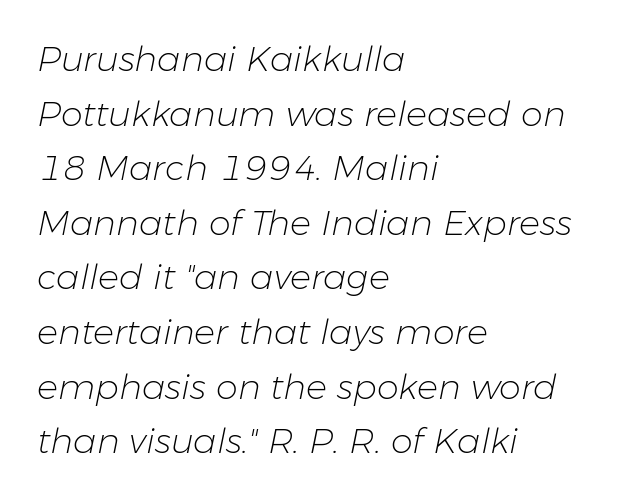
Has an underline been added? It has not. These lines are rendered in a variable-pitch font. The letterforms sit at book weight or below. The ragged edge is on the right, which tells us the setting is flush left. The rows are spaced the way most documents space them. The tracking reads as untouched default to a designer's eye.
